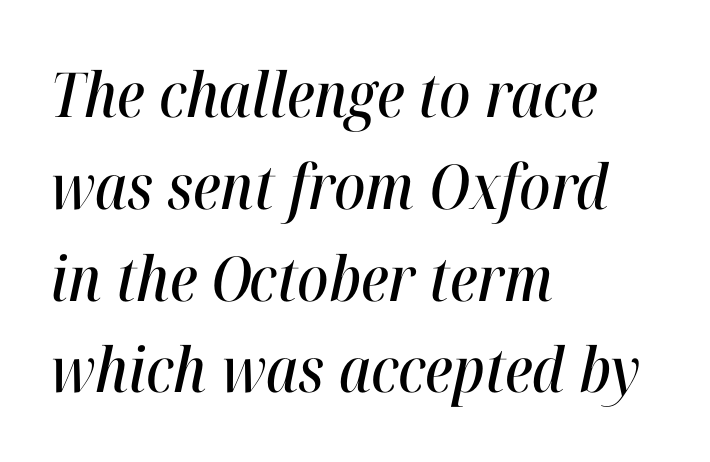
The image shows 62 px condensed type, italic (leaning right); set left-aligned, normal line spacing (1.48x), normal letter spacing, not underlined; high stroke contrast and a medium x-height.
